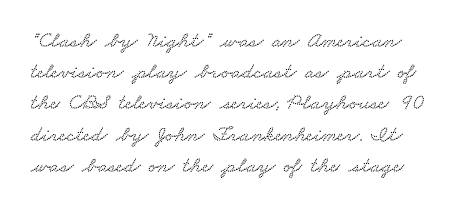
{"underline": "no", "line_spacing": "normal", "line_spacing_ratio": 1.42, "letter_spacing": "normal", "letter_spacing_em": 0.0, "glyph_px": 22}
